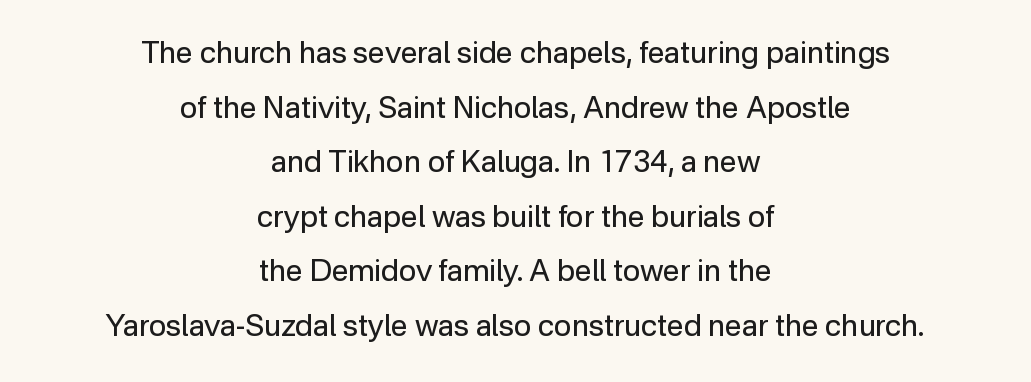
How are the letters spaced? Ordinarily, with no added tracking. Varying glyph widths throughout — classic text-font behaviour. Unmarked baselines from the first word to the last. Serif or sans? Sans — the stroke terminals are bare. This reads as an unemphasized weight, regular at the heaviest.
